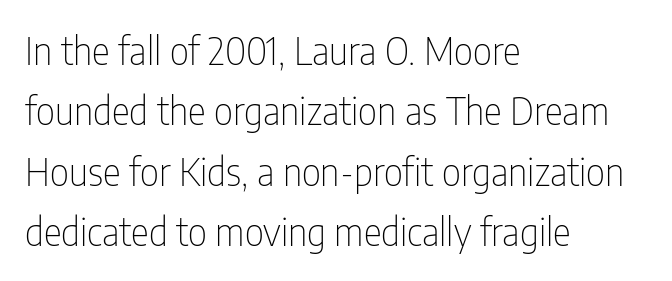
Q: Is the text bold? A: No.
Q: Is the text italic (slanted)? A: No, it is upright.
Q: Is the typeface a serif or a sans-serif typeface? A: Sans-serif.
Q: Is the text underlined? A: No.
Q: How is the paragraph aligned? A: Left-aligned.
Q: Is the spacing between letters normal or unusually wide? A: Normal.
Q: Is the spacing between lines tight, normal or loose? A: Normal.
Q: Width (condensed, normal, or wide)? A: Condensed.
Q: Stroke contrast? A: Low.
Q: x-height? A: Medium.
Q: Monospaced? A: No.
